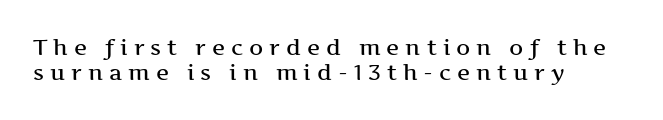
The image shows 22 px text type, upright; set left-aligned, tight line spacing (1.15x), unusually wide letter spacing (+0.27 em), not underlined.
